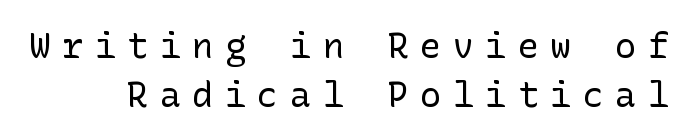
{"serif": "no", "italic": "no", "bold": "no", "weight": "regular", "width": "normal", "stroke_contrast": "low", "x_height": "medium", "underline": "no", "line_spacing": "normal", "line_spacing_ratio": 1.39, "letter_spacing": "wide", "letter_spacing_em": 0.33, "glyph_px": 35}
